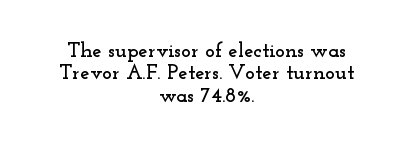
The image shows 21 px text type, upright; set centered, tight line spacing (1.06x), normal letter spacing, not underlined.
